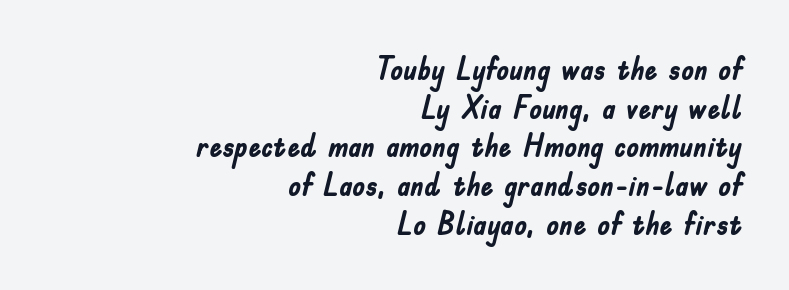
{"serif": "no", "bold": "yes", "weight": "semibold", "width": "condensed", "stroke_contrast": "low", "x_height": "small", "monospaced": "no", "underline": "no", "align": "right", "line_spacing_ratio": 1.21, "letter_spacing": "normal", "letter_spacing_em": 0.0, "glyph_px": 32}
